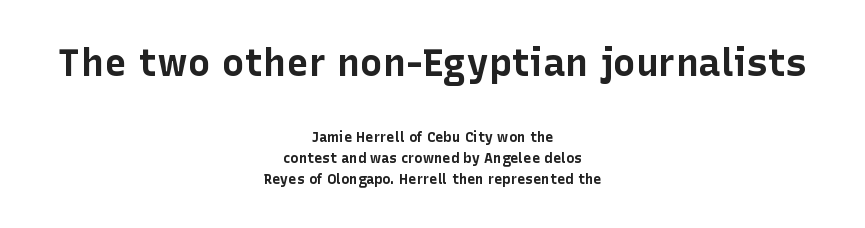
{"serif": "no", "italic": "no", "bold": "yes", "weight": "bold", "width": "normal", "stroke_contrast": "low", "x_height": "medium", "monospaced": "no", "underline": "no", "align": "center", "line_spacing": "normal", "line_spacing_ratio": 1.53, "letter_spacing": "normal", "letter_spacing_em": 0.0, "larger_block": "first", "size_ratio": 2.71, "glyph_px": 38}
